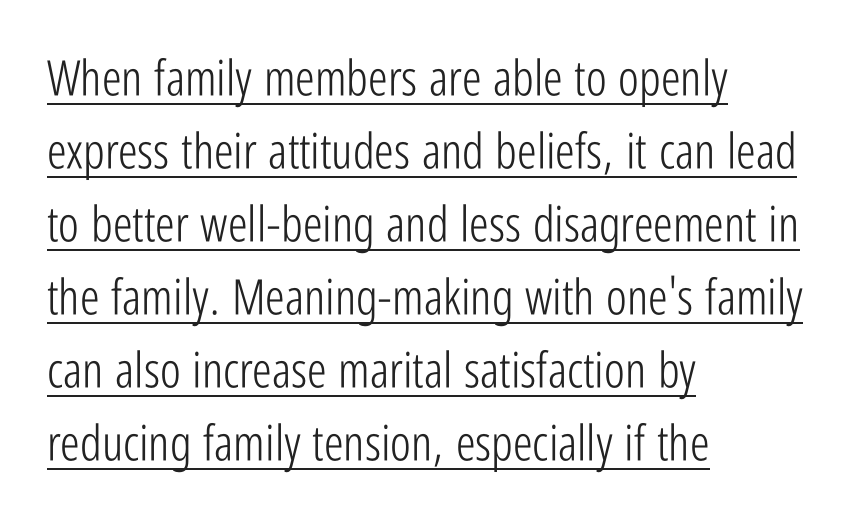
{"serif": "no", "italic": "no", "bold": "no", "weight": "light", "width": "condensed", "stroke_contrast": "low", "x_height": "medium", "monospaced": "no", "underline": "yes", "align": "left", "line_spacing": "normal", "line_spacing_ratio": 1.49, "letter_spacing": "normal", "letter_spacing_em": 0.0, "glyph_px": 49}
